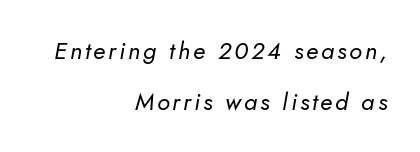
The image shows 24 px text type, italic (leaning right); set right-aligned, loose line spacing (2.11x), not underlined.
